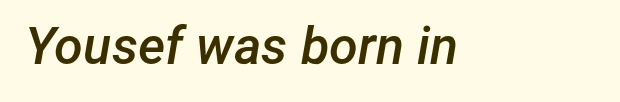
Q: Is the text bold? A: Semi-bold.
Q: Is the text italic (slanted)? A: Yes, it leans right by about 12 degrees.
Q: Is the text underlined? A: No.
Q: Is the spacing between letters normal or unusually wide? A: Normal.
Q: Width (condensed, normal, or wide)? A: Normal.
Q: Stroke contrast? A: Low.
Q: x-height? A: Medium.
Q: Monospaced? A: No.
